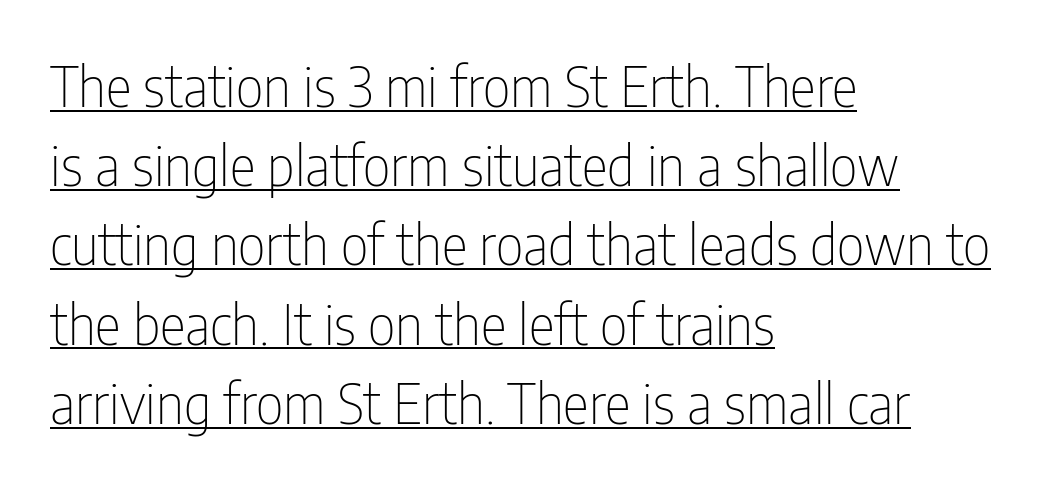
The image shows 55 px thin, condensed sans-serif type, upright; set left-aligned, normal line spacing (1.44x), normal letter spacing, underlined; low stroke contrast and a medium x-height.
